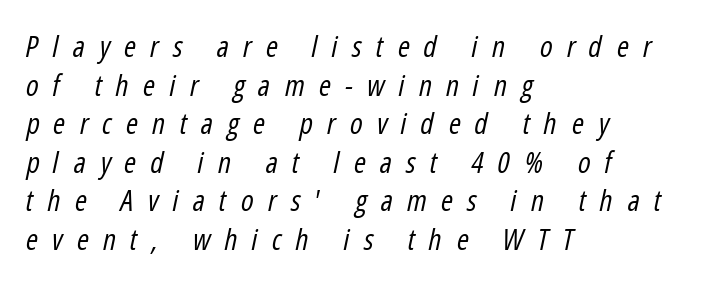
These lines are rendered in a variable-pitch font. Summary of weight: not heavy and not bold. The paragraph shown leans on its left margin. How would I describe the line gaps? Plain and ordinary. Rule under the text: the space is simply empty. The glyphs look as if they've been sheared to an angle.
